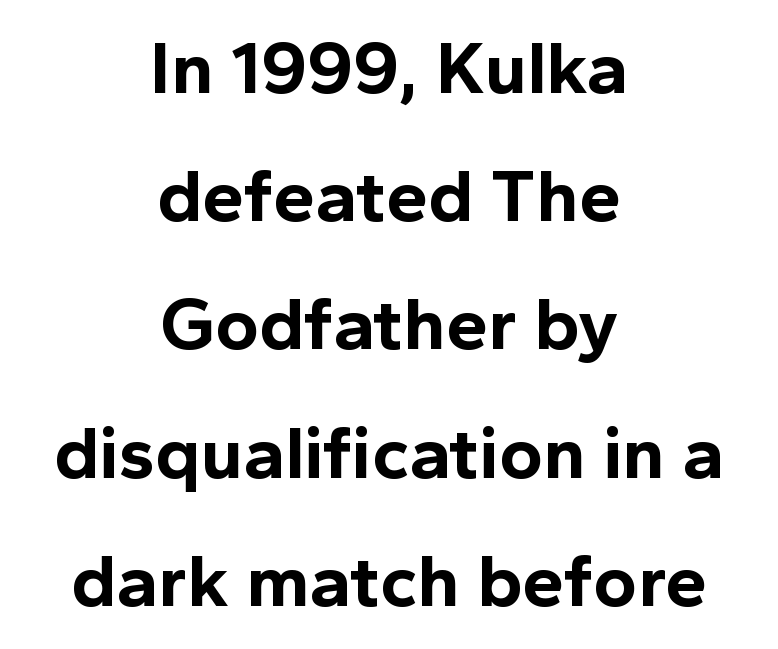
Q: Is the text bold? A: Yes.
Q: Is the text italic (slanted)? A: No, it is upright.
Q: Is the typeface a serif or a sans-serif typeface? A: Sans-serif.
Q: Is the text underlined? A: No.
Q: How is the paragraph aligned? A: Centered.
Q: Is the spacing between letters normal or unusually wide? A: Normal.
Q: Width (condensed, normal, or wide)? A: Normal.
Q: x-height? A: Medium.
Q: Monospaced? A: No.
